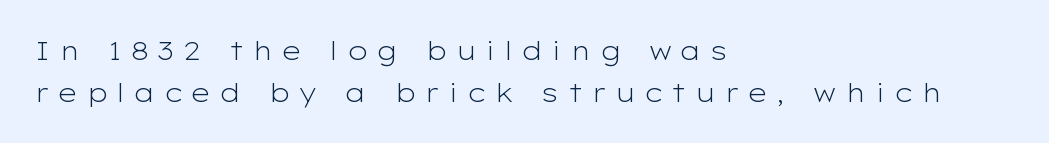
How would I describe the line gaps? Plain and ordinary. Tall strokes in this sample are plumb rather than angled. All the whitespace from short lines collects on the right. The characters are drawn with everyday or finer stroke widths. How are the letters spaced? Widely, with obvious added tracking.
